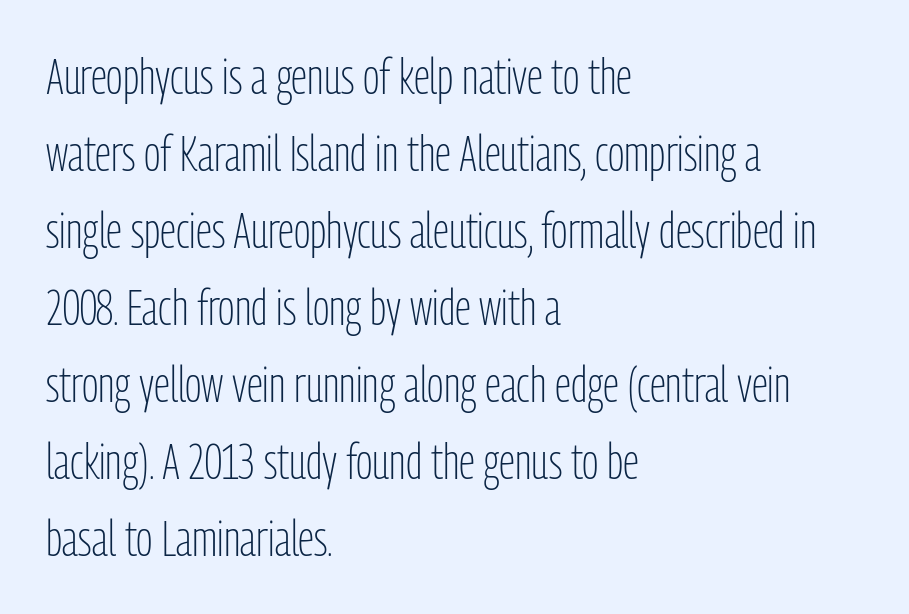
Q: Is the text bold? A: No.
Q: Is the text italic (slanted)? A: No, it is upright.
Q: Is the typeface a serif or a sans-serif typeface? A: Sans-serif.
Q: Is the text underlined? A: No.
Q: How is the paragraph aligned? A: Left-aligned.
Q: Is the spacing between letters normal or unusually wide? A: Normal.
Q: Is the spacing between lines tight, normal or loose? A: Normal.
Q: Width (condensed, normal, or wide)? A: Condensed.
Q: Stroke contrast? A: Low.
Q: x-height? A: Medium.
Q: Monospaced? A: No.
